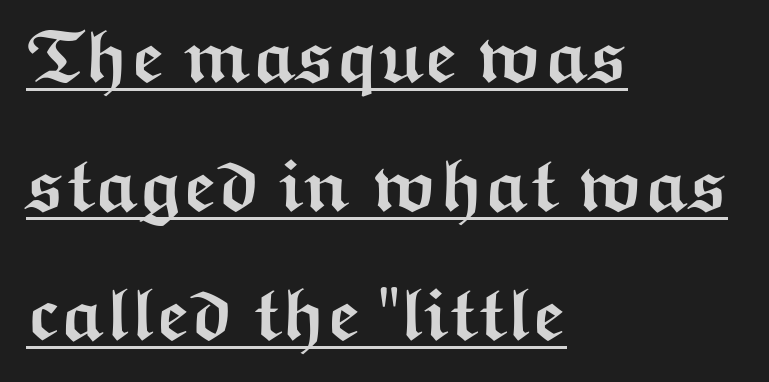
Q: Is the text bold? A: Yes.
Q: Is the text italic (slanted)? A: No, it is upright.
Q: Is the typeface a serif or a sans-serif typeface? A: Sans-serif.
Q: Is the text underlined? A: Yes.
Q: How is the paragraph aligned? A: Left-aligned.
Q: Is the spacing between letters normal or unusually wide? A: Normal.
Q: Width (condensed, normal, or wide)? A: Wide.
Q: Stroke contrast? A: Medium.
Q: x-height? A: Medium.
Q: Monospaced? A: No.
